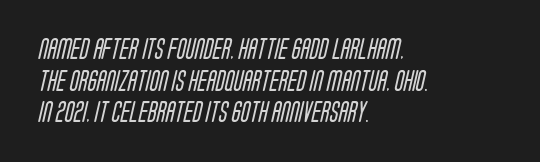
{"bold": "no", "underline": "no", "align": "left", "line_spacing": "normal", "line_spacing_ratio": 1.51, "letter_spacing": "normal", "letter_spacing_em": 0.0, "glyph_px": 21}
